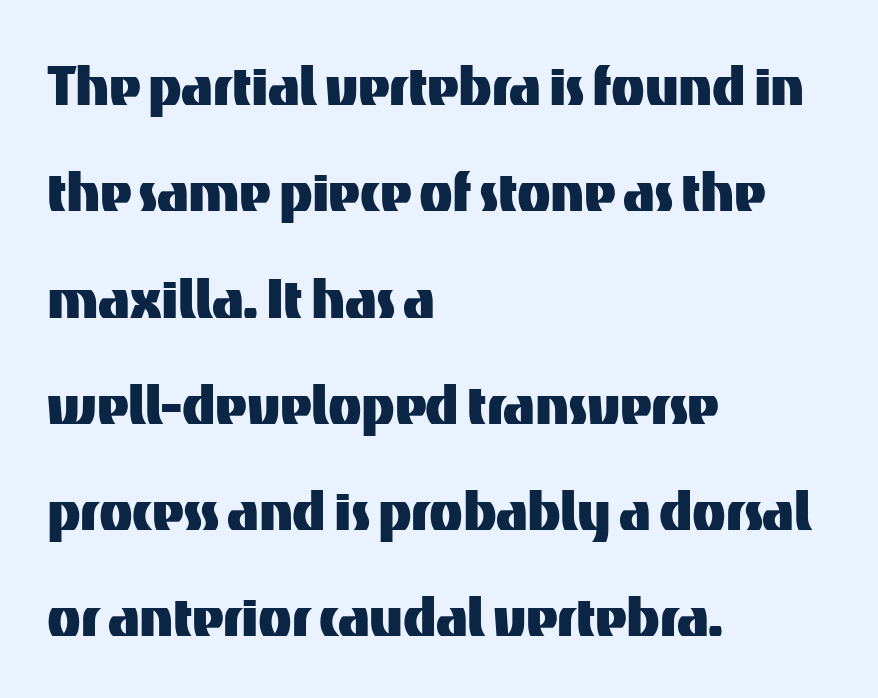
{"serif": "no", "italic": "no", "width": "normal", "stroke_contrast": "medium", "x_height": "medium", "monospaced": "no", "underline": "no", "align": "left", "line_spacing": "normal", "line_spacing_ratio": 1.54, "letter_spacing": "normal", "letter_spacing_em": 0.0, "glyph_px": 69}
